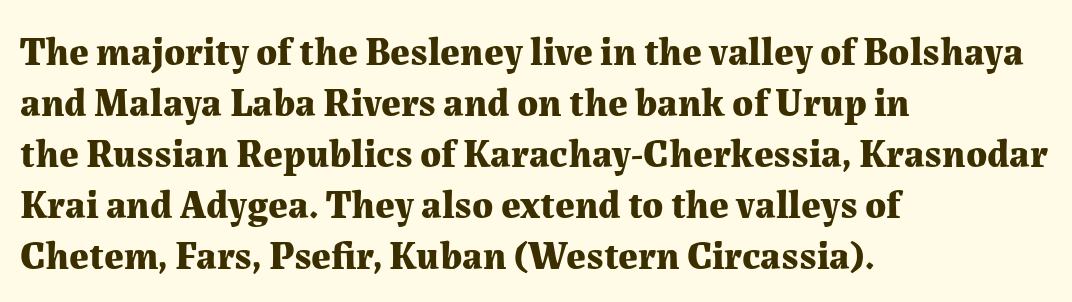
Stroke terminals: seriffed. Underlining? Definitely not there. What stands out about the letter spacing? Nothing — it is the standard amount. Does the leading feel generous? No, just average. Summary of weight: heavy, a full bold.
